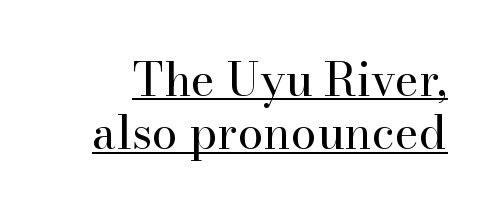
The image shows 46 px regular-weight serif type, upright; set line spacing 1.16x, normal letter spacing, underlined; high stroke contrast and a small x-height.
